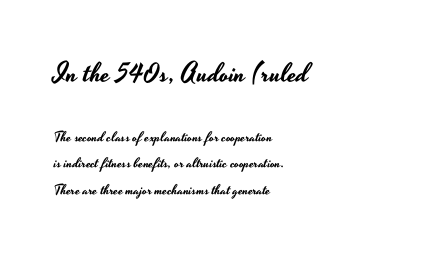
Visually the block forms a straight wall on the left and a jagged coastline on the right. Words appear dense and cohesive because spacing is normal. Clear beneath every line of the passage.
